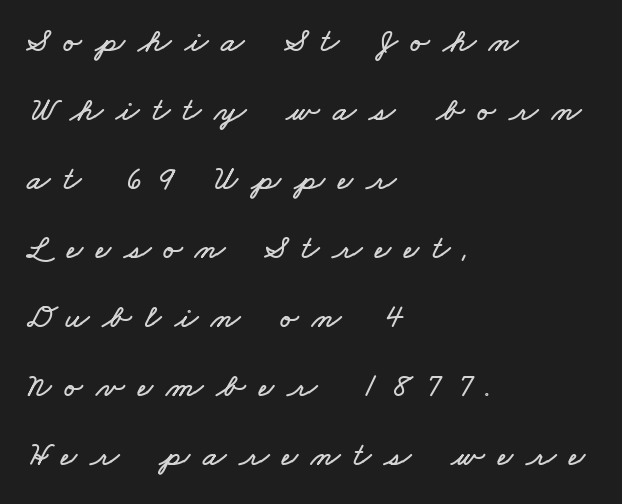
Check under the words: just untouched page. These lines are rendered in a variable-pitch font. The rendering anchors every line to the left-hand side. Substantial extra tracking has been applied to these lines. Reading down the column, the eye jumps a long way to each next line.
